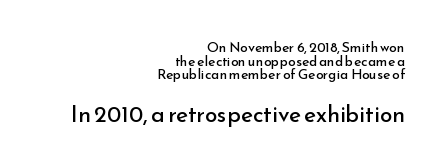
In CSS terms this would be text-align: right. Block two is the big one; block one sits smaller above it. The foot of each line stays bare and open. Nothing unusual about the tracking: characters are spaced as the font intends. When letters stand straight like this, we call the style roman or upright.
